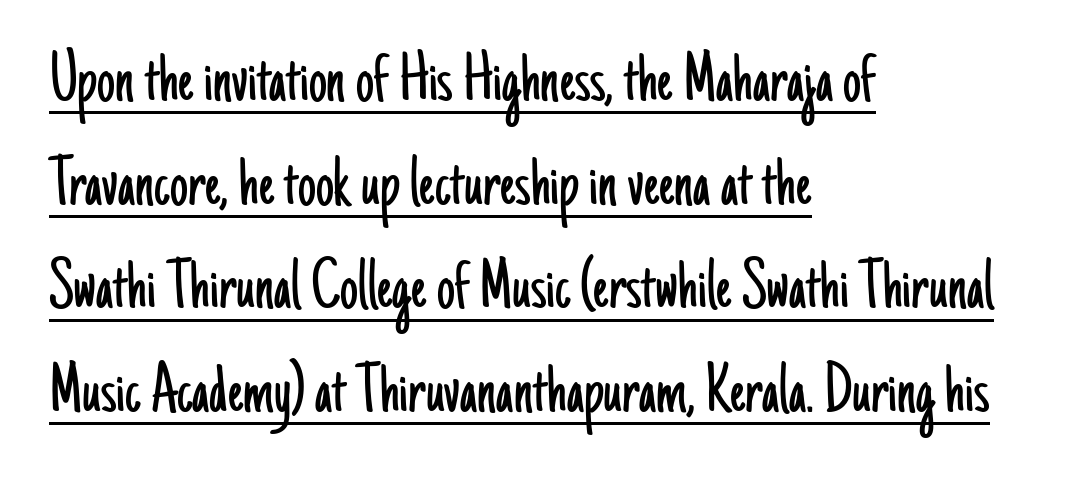
{"serif": "no", "italic": "no", "bold": "no", "weight": "light", "width": "condensed", "stroke_contrast": "low", "x_height": "small", "monospaced": "no", "underline": "yes", "align": "left", "line_spacing": "normal", "line_spacing_ratio": 1.44, "letter_spacing": "normal", "letter_spacing_em": 0.0, "glyph_px": 72}
